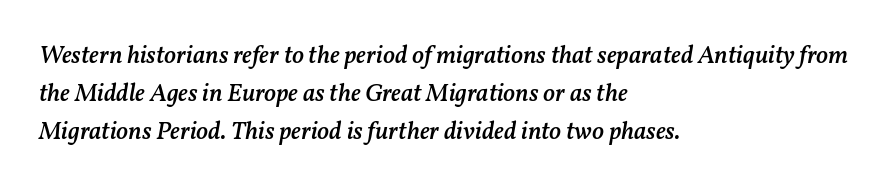
The image shows 25 px text type, italic (leaning right); set left-aligned, normal line spacing (1.52x), normal letter spacing, not underlined.
